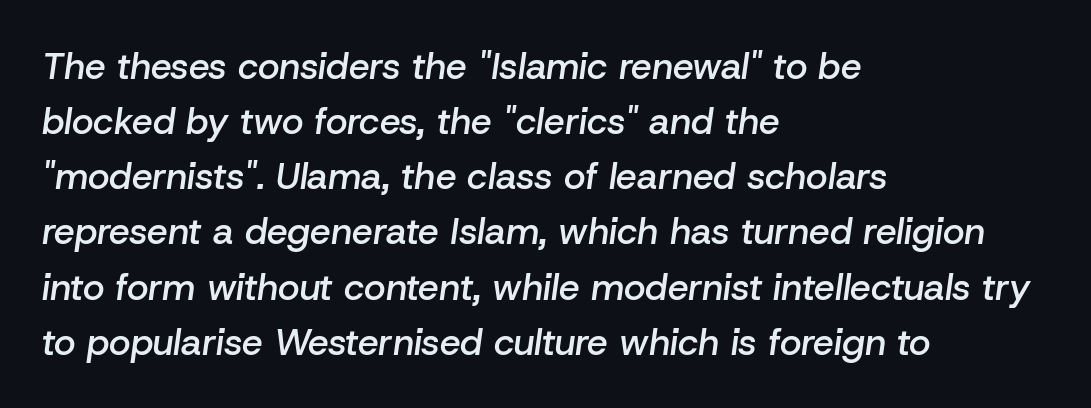
The image shows 37 px semibold type, italic (leaning right); set left-aligned, normal line spacing (1.49x), normal letter spacing, not underlined; low stroke contrast and a medium x-height.
